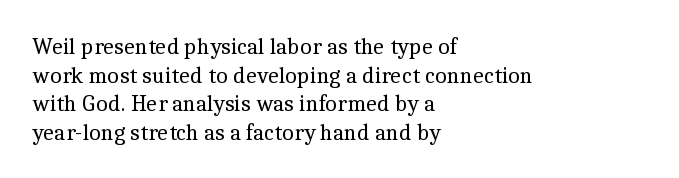
The image shows 23 px text type, upright; set left-aligned, line spacing 1.24x, normal letter spacing, not underlined.
